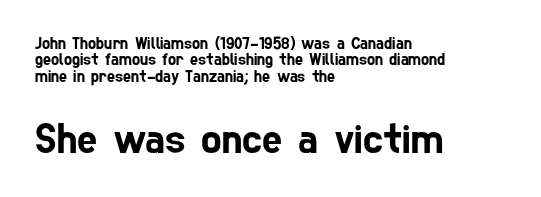
{"serif": "no", "width": "condensed", "stroke_contrast": "low", "x_height": "medium", "monospaced": "no", "underline": "no", "align": "left", "line_spacing": "tight", "line_spacing_ratio": 0.97, "letter_spacing": "normal", "letter_spacing_em": 0.0, "larger_block": "second", "size_ratio": 2.53, "glyph_px": 43}
